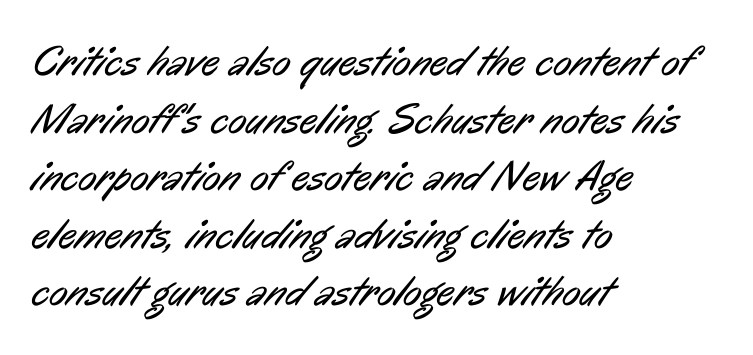
Q: Is the text bold? A: No.
Q: Is the typeface a serif or a sans-serif typeface? A: Sans-serif.
Q: Is the text underlined? A: No.
Q: How is the paragraph aligned? A: Left-aligned.
Q: Is the spacing between letters normal or unusually wide? A: Normal.
Q: Is the spacing between lines tight, normal or loose? A: Normal.
Q: Width (condensed, normal, or wide)? A: Condensed.
Q: Stroke contrast? A: Low.
Q: x-height? A: Medium.
Q: Monospaced? A: No.
